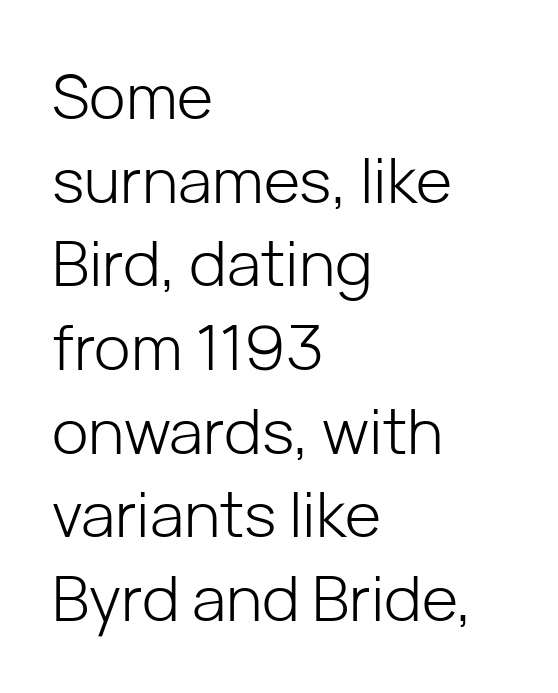
{"serif": "no", "italic": "no", "bold": "no", "weight": "light", "width": "normal", "stroke_contrast": "low", "x_height": "medium", "monospaced": "no", "underline": "no", "align": "left", "line_spacing": "normal", "line_spacing_ratio": 1.35, "letter_spacing": "normal", "letter_spacing_em": 0.0, "glyph_px": 62}
